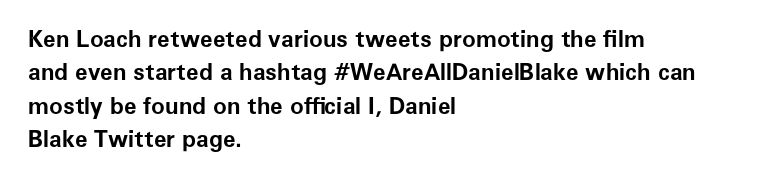
{"italic": "no", "bold": "yes", "underline": "no", "align": "left", "line_spacing": "normal", "line_spacing_ratio": 1.45, "letter_spacing": "normal", "letter_spacing_em": 0.0, "glyph_px": 23}
